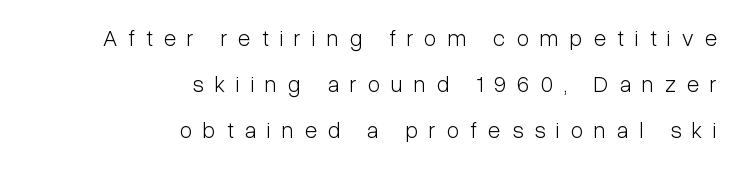
Q: Is the text bold? A: No.
Q: Is the text italic (slanted)? A: No, it is upright.
Q: Is the text underlined? A: No.
Q: How is the paragraph aligned? A: Right-aligned.
Q: Is the spacing between letters normal or unusually wide? A: Unusually wide.
Q: Is the spacing between lines tight, normal or loose? A: Loose.
